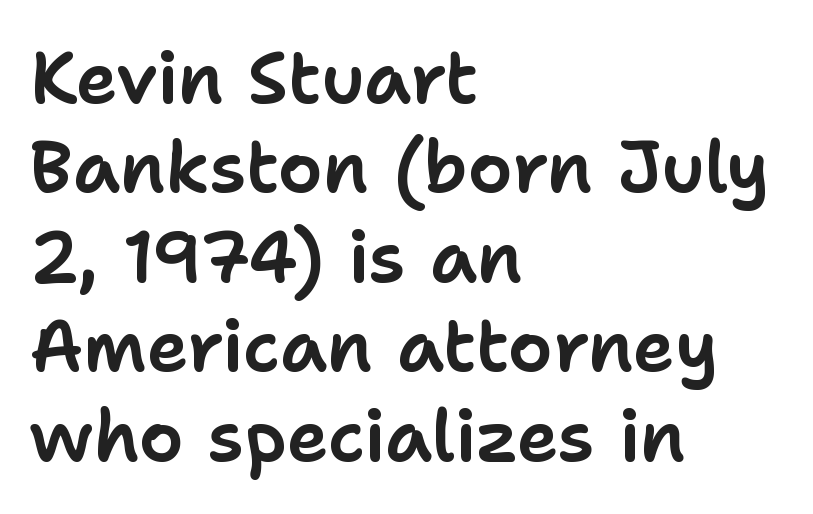
Italic? Not at all — the glyphs are vertical. The lines are quadded left. Spacing verdict: proportional, widths tailored to each character. The passage shown is not underscored anywhere.
